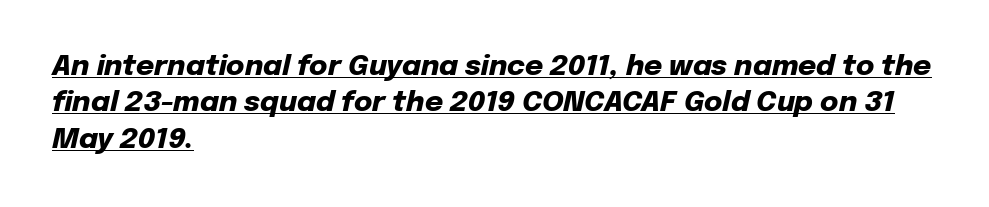
Q: Is the text bold? A: Yes.
Q: Is the text italic (slanted)? A: Yes, it leans right by about 12 degrees.
Q: Is the text underlined? A: Yes.
Q: How is the paragraph aligned? A: Left-aligned.
Q: Is the spacing between letters normal or unusually wide? A: Normal.
Q: Is the spacing between lines tight, normal or loose? A: Normal.
Q: Width (condensed, normal, or wide)? A: Normal.
Q: Stroke contrast? A: Low.
Q: x-height? A: Medium.
Q: Monospaced? A: No.
